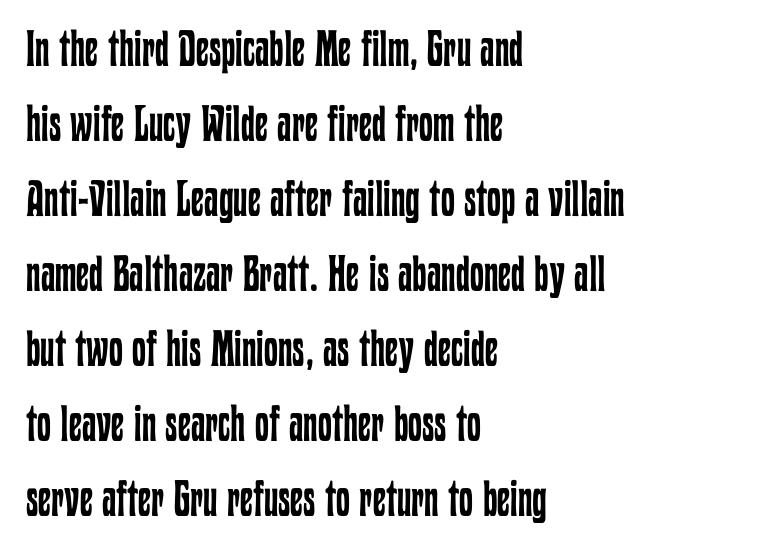
{"italic": "no", "bold": "no", "weight": "regular", "width": "condensed", "stroke_contrast": "low", "x_height": "medium", "monospaced": "no", "underline": "no", "align": "left", "line_spacing": "normal", "line_spacing_ratio": 1.5, "letter_spacing": "normal", "letter_spacing_em": 0.0, "glyph_px": 50}
